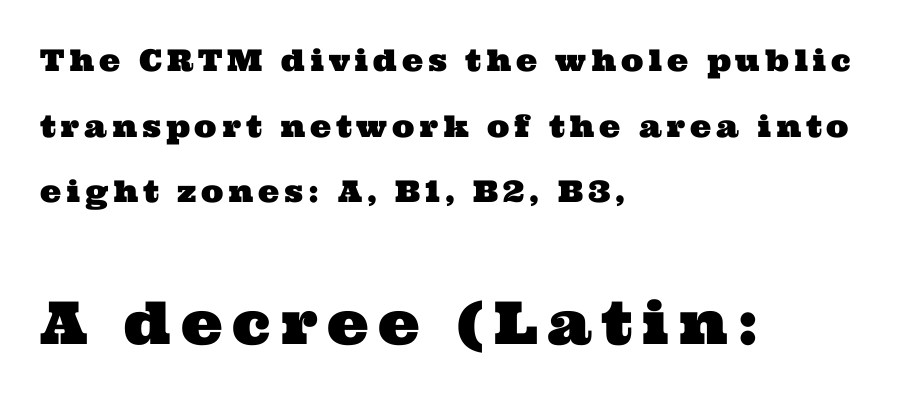
Observe the serifs anchoring each vertical stroke in this sample. Caption: multi-line text, flush left, ragged right. Widely set lines give the paragraph a tall, airy silhouette. Note: smaller setting up top, larger setting below.
